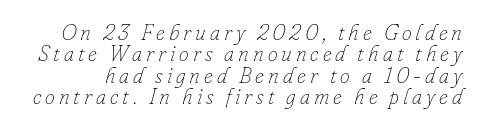
{"italic": "yes", "lean": "right", "slant_degrees": 16, "bold": "no", "underline": "no", "line_spacing": "tight", "line_spacing_ratio": 0.97, "glyph_px": 22}
